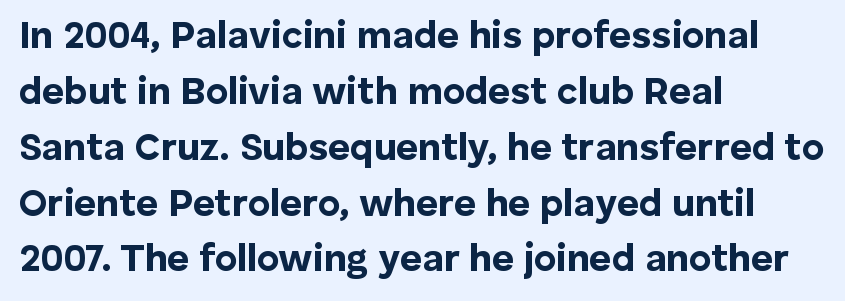
The rows are spaced the way most documents space them. If you drew a line through each stem, it would be perfectly vertical. Nothing unusual about the tracking: characters are spaced as the font intends. Is this a fixed-width face? No — the glyphs have proportional, varying widths.
